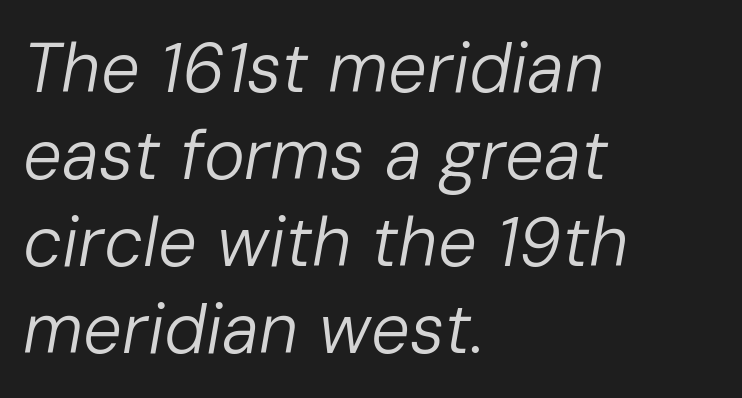
Q: Is the text bold? A: No.
Q: Is the text italic (slanted)? A: Yes, it leans right by about 10 degrees.
Q: Is the text underlined? A: No.
Q: How is the paragraph aligned? A: Left-aligned.
Q: Is the spacing between letters normal or unusually wide? A: Normal.
Q: Is the spacing between lines tight, normal or loose? A: Normal.
Q: Width (condensed, normal, or wide)? A: Normal.
Q: Stroke contrast? A: Low.
Q: x-height? A: Medium.
Q: Monospaced? A: No.
